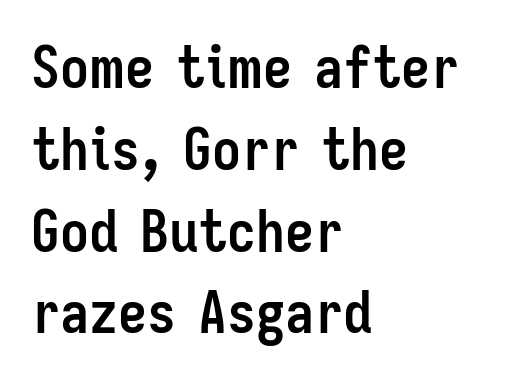
The image shows 58 px semibold, condensed sans-serif type, upright; set left-aligned, normal line spacing (1.41x), normal letter spacing, not underlined; low stroke contrast and a medium x-height.
